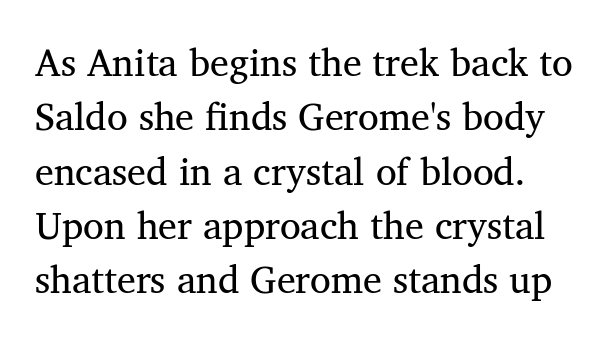
Q: Is the text bold? A: No.
Q: Is the text italic (slanted)? A: No, it is upright.
Q: Is the typeface a serif or a sans-serif typeface? A: Serif.
Q: Is the text underlined? A: No.
Q: How is the paragraph aligned? A: Left-aligned.
Q: Is the spacing between letters normal or unusually wide? A: Normal.
Q: Is the spacing between lines tight, normal or loose? A: Normal.
Q: Width (condensed, normal, or wide)? A: Normal.
Q: Stroke contrast? A: Medium.
Q: x-height? A: Medium.
Q: Monospaced? A: No.
